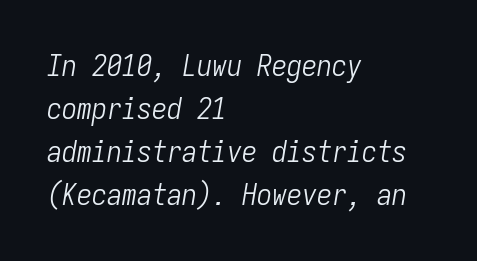
Q: Is the text bold? A: No.
Q: Is the text italic (slanted)? A: Yes, it leans right by about 9 degrees.
Q: Is the text underlined? A: No.
Q: How is the paragraph aligned? A: Left-aligned.
Q: Is the spacing between letters normal or unusually wide? A: Normal.
Q: Is the spacing between lines tight, normal or loose? A: Normal.
Q: Width (condensed, normal, or wide)? A: Condensed.
Q: Stroke contrast? A: Low.
Q: x-height? A: Medium.
Q: Monospaced? A: Yes.
